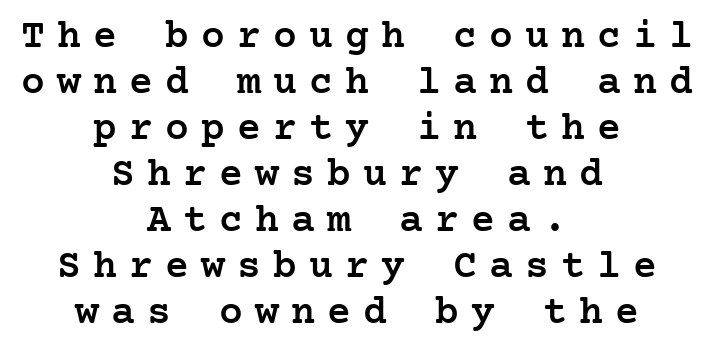
The image shows 40 px semibold serif type, upright; set centered, tight line spacing (1.15x), unusually wide letter spacing (+0.3 em), not underlined; low stroke contrast and a medium x-height.
